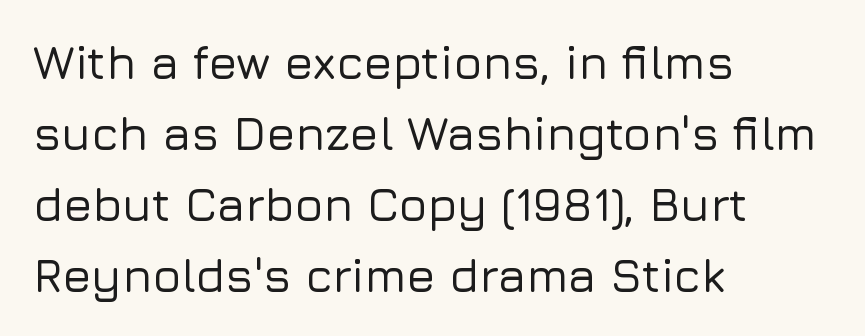
{"serif": "no", "italic": "no", "width": "normal", "stroke_contrast": "low", "x_height": "medium", "monospaced": "no", "underline": "no", "align": "left", "line_spacing": "normal", "line_spacing_ratio": 1.51, "letter_spacing": "normal", "letter_spacing_em": 0.0, "glyph_px": 47}
